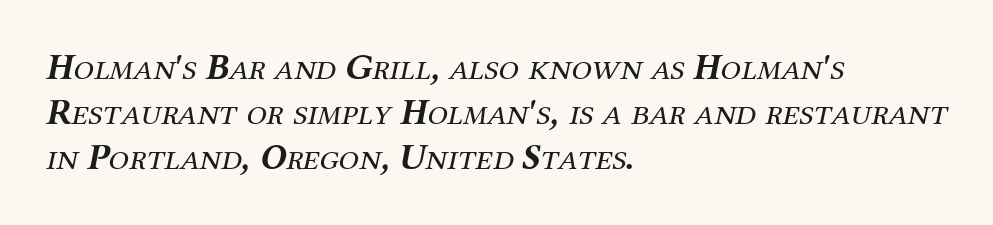
Q: Is the text bold? A: No.
Q: Is the text italic (slanted)? A: Yes, it leans right by about 12 degrees.
Q: Is the typeface a serif or a sans-serif typeface? A: Serif.
Q: Is the text underlined? A: No.
Q: How is the paragraph aligned? A: Left-aligned.
Q: Is the spacing between letters normal or unusually wide? A: Normal.
Q: Width (condensed, normal, or wide)? A: Normal.
Q: Stroke contrast? A: Medium.
Q: x-height? A: Medium.
Q: Monospaced? A: No.
